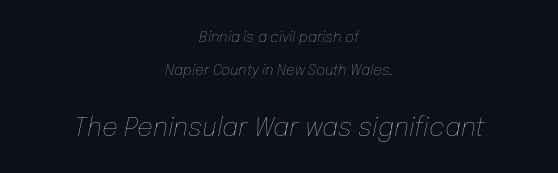
A great deal of white space separates one row of letters from the next. What stands out about the letter spacing? Nothing — it is the standard amount. The whitespace from short lines is split evenly between both sides. Emphasis-style slanted type is in use.
